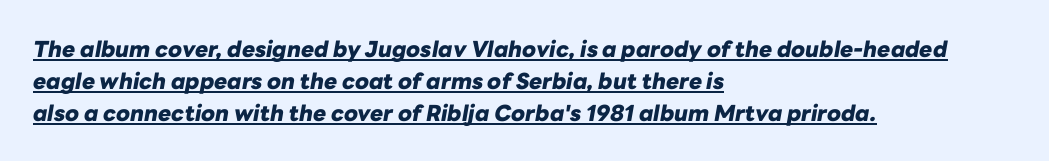
Q: Is the text bold? A: Yes.
Q: Is the text italic (slanted)? A: Yes, it leans right by about 10 degrees.
Q: Is the text underlined? A: Yes.
Q: How is the paragraph aligned? A: Left-aligned.
Q: Is the spacing between letters normal or unusually wide? A: Normal.
Q: Is the spacing between lines tight, normal or loose? A: Normal.
